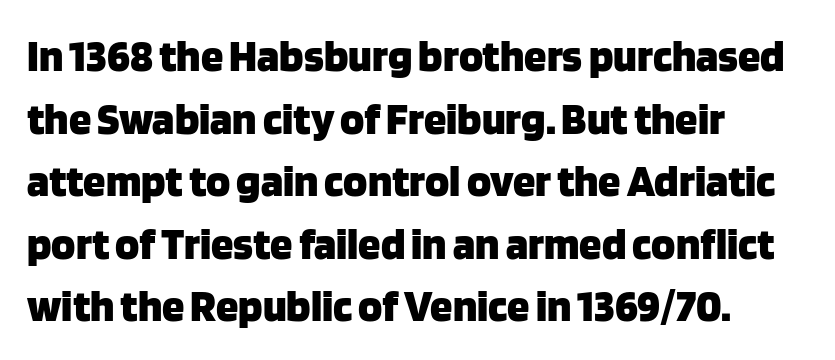
These words are printed bold, with thick strokes throughout. Check where the strokes stop: nothing finishes them off — pure sans. Posture: vertical. The paragraph shown leans on its left margin.
